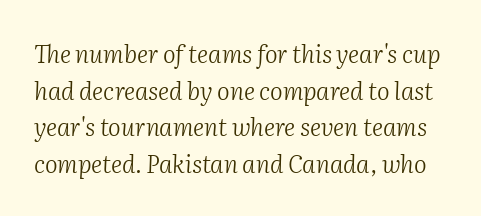
The image shows 24 px text type, italic (leaning right); set normal line spacing (1.53x), normal letter spacing, not underlined.
